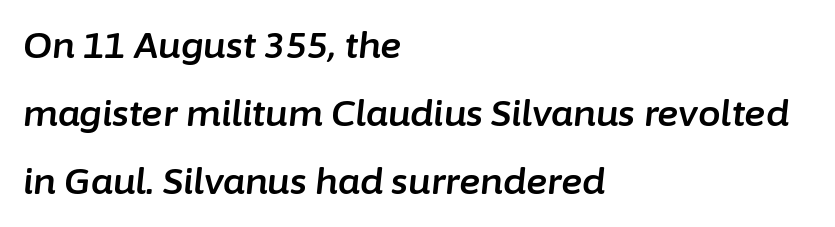
{"italic": "yes", "lean": "right", "slant_degrees": 6, "width": "normal", "stroke_contrast": "low", "x_height": "medium", "monospaced": "no", "underline": "no", "align": "left", "line_spacing_ratio": 1.89, "letter_spacing": "normal", "letter_spacing_em": 0.0, "glyph_px": 36}
